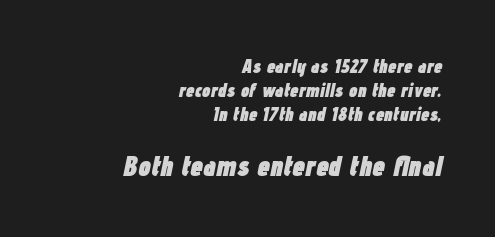
Q: Is the text bold? A: Yes.
Q: Is the text italic (slanted)? A: Yes, it leans right by about 12 degrees.
Q: Is the text underlined? A: No.
Q: How is the paragraph aligned? A: Right-aligned.
Q: Is the spacing between letters normal or unusually wide? A: Normal.
Q: Is the spacing between lines tight, normal or loose? A: Normal.
Q: Which block of text is set in a larger size, the first (top) or the second (bottom)? A: The second (bottom) one.
Q: Width (condensed, normal, or wide)? A: Condensed.
Q: Stroke contrast? A: Low.
Q: x-height? A: Medium.
Q: Monospaced? A: No.
